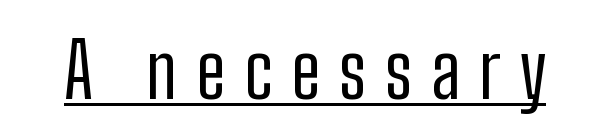
The image shows 75 px regular-weight, condensed sans-serif type, upright; set unusually wide letter spacing (+0.25 em), underlined; low stroke contrast and a medium x-height.
